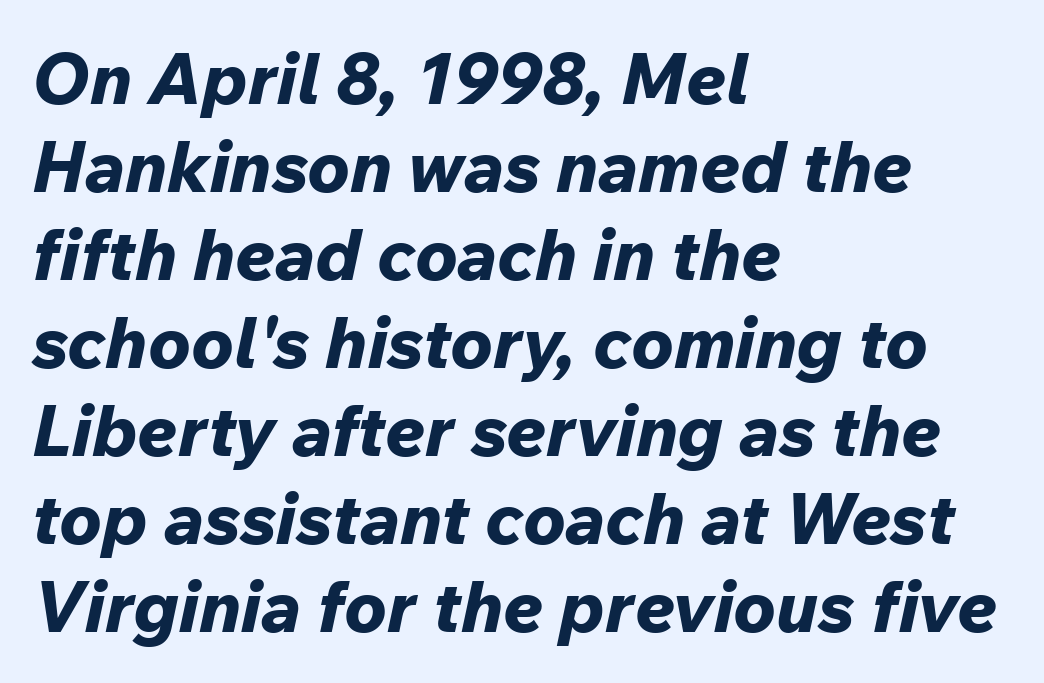
{"italic": "yes", "lean": "right", "slant_degrees": 12, "bold": "yes", "weight": "bold", "width": "normal", "stroke_contrast": "low", "x_height": "medium", "monospaced": "no", "underline": "no", "align": "left", "line_spacing_ratio": 1.24, "letter_spacing": "normal", "letter_spacing_em": 0.0, "glyph_px": 71}
